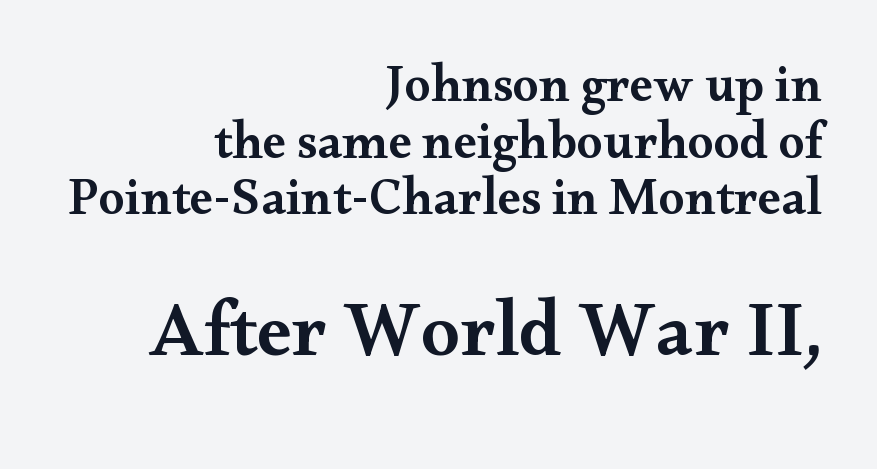
Does the weight exceed regular? Yes, but only to semibold. Spacing between characters is what you'd get straight out of the box. Quick note: underline off. Scale increases going downward across the two blocks.
